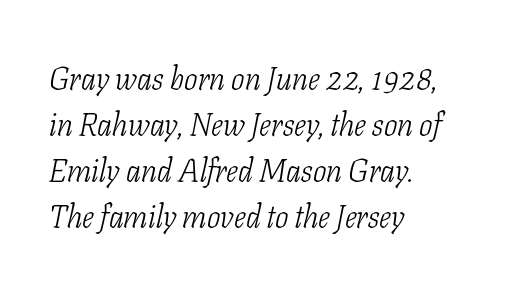
Horizontal alignment here is leftward, the default for most running prose. Check the space under the baseline: it is left empty. Standard letterfit; no display-style spreading of the glyphs. Rows of type keep a routine distance in the vertical direction. The face looks like a standard text weight, possibly lighter.
